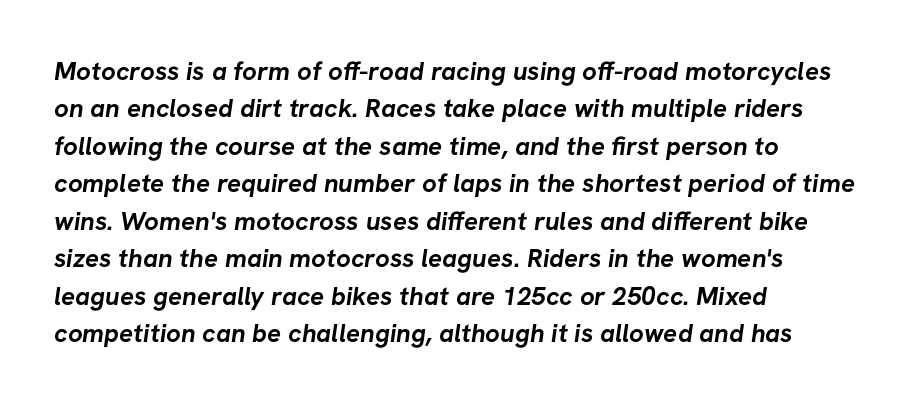
{"bold": "yes", "underline": "no", "align": "left", "line_spacing": "normal", "line_spacing_ratio": 1.44, "letter_spacing": "normal", "letter_spacing_em": 0.0, "glyph_px": 26}
